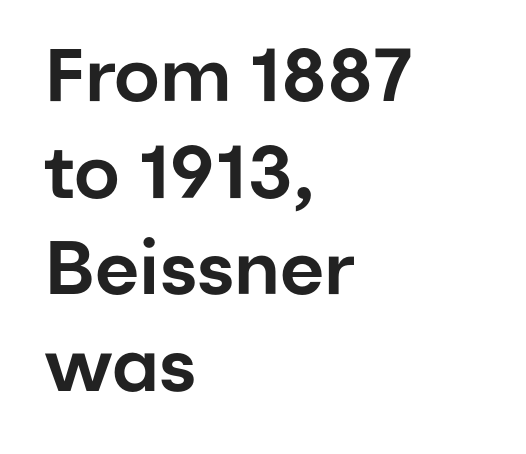
Q: Is the text italic (slanted)? A: No, it is upright.
Q: Is the typeface a serif or a sans-serif typeface? A: Sans-serif.
Q: Is the text underlined? A: No.
Q: How is the paragraph aligned? A: Left-aligned.
Q: Is the spacing between letters normal or unusually wide? A: Normal.
Q: Is the spacing between lines tight, normal or loose? A: Normal.
Q: Width (condensed, normal, or wide)? A: Normal.
Q: Stroke contrast? A: Low.
Q: x-height? A: Medium.
Q: Monospaced? A: No.
